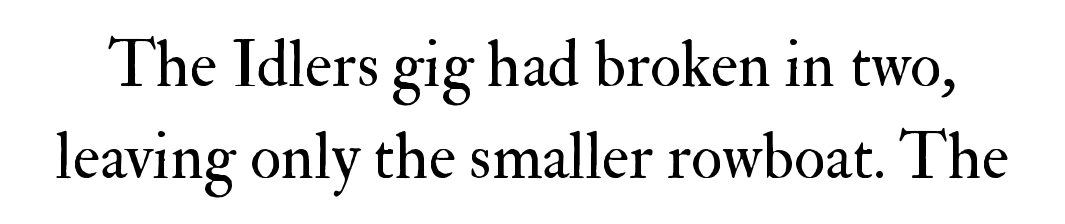
Q: Is the text bold? A: No.
Q: Is the text italic (slanted)? A: No, it is upright.
Q: Is the typeface a serif or a sans-serif typeface? A: Serif.
Q: Is the text underlined? A: No.
Q: Is the spacing between letters normal or unusually wide? A: Normal.
Q: Is the spacing between lines tight, normal or loose? A: Normal.
Q: Width (condensed, normal, or wide)? A: Normal.
Q: Stroke contrast? A: Medium.
Q: x-height? A: Small.
Q: Monospaced? A: No.
